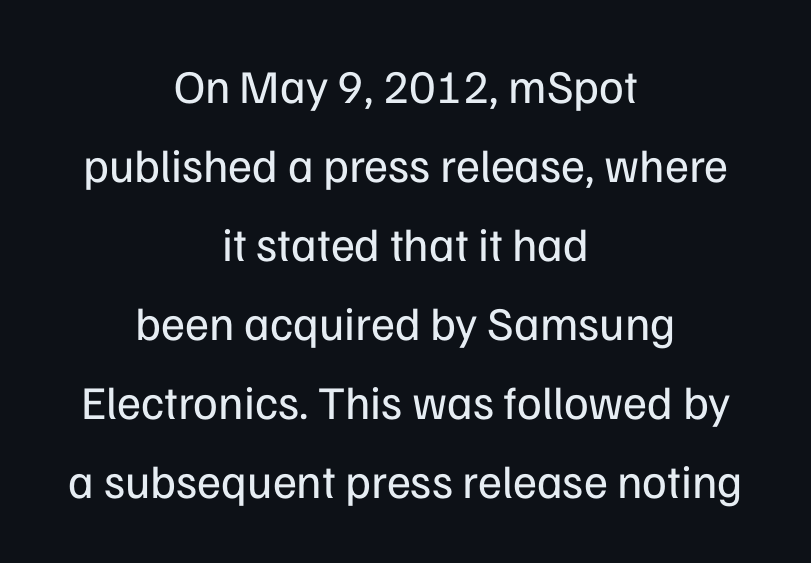
The passage shown stacks its lines at a standard gap. The rendering keeps characters at their native spacing. Each line is balanced around a shared central axis. Every character sits straight up, as roman type does. No extra ink here — the face is not bold. Words float on clear page, feet unadorned.
